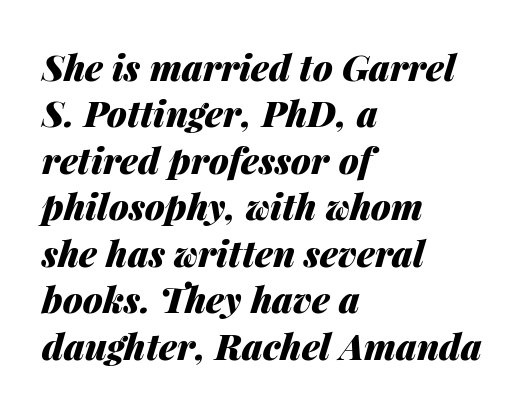
Q: Is the text bold? A: Yes.
Q: Is the text italic (slanted)? A: Yes, it leans right by about 14 degrees.
Q: Is the text underlined? A: No.
Q: How is the paragraph aligned? A: Left-aligned.
Q: Is the spacing between letters normal or unusually wide? A: Normal.
Q: Is the spacing between lines tight, normal or loose? A: Normal.
Q: Width (condensed, normal, or wide)? A: Normal.
Q: Stroke contrast? A: Medium.
Q: x-height? A: Medium.
Q: Monospaced? A: No.
